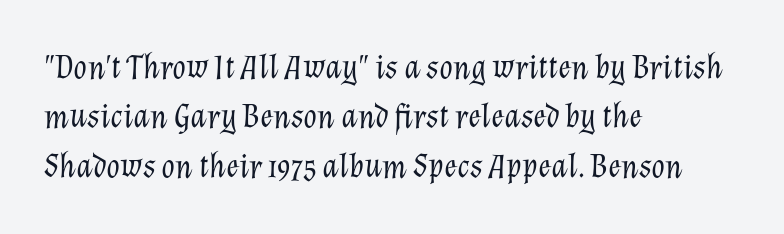
The image shows 35 px light type, italic (leaning right); set left-aligned, normal line spacing (1.41x), normal letter spacing, not underlined; low stroke contrast and a medium x-height.
